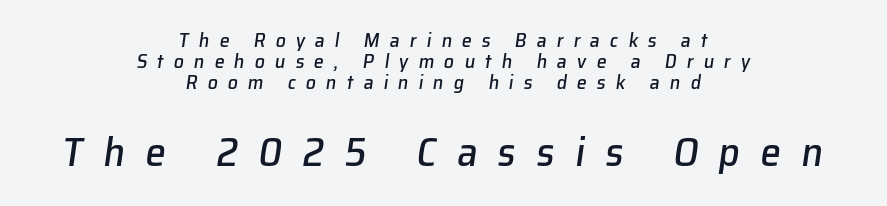
Descenders hang freely into open space. Successive baselines arrive quickly, one right under another. The following chunk of copy outweighs the initial chunk in type size. This sample has the flowing, uneven cadence of proportional lettering. Is the letter spacing exaggerated? Yes — the characters are pushed far apart.
